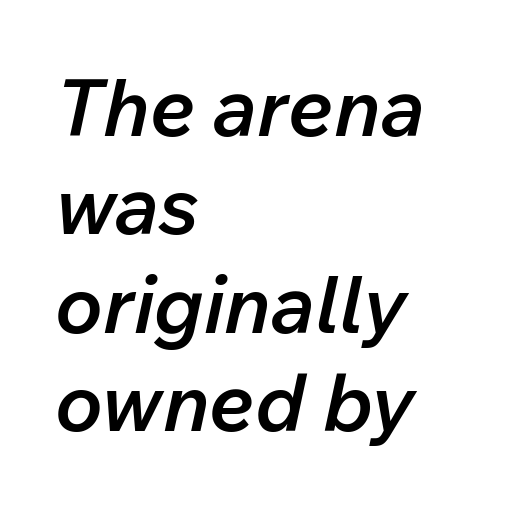
The image shows 80 px semibold type, italic (leaning right); set left-aligned, line spacing 1.23x, normal letter spacing, not underlined; low stroke contrast and a medium x-height.
